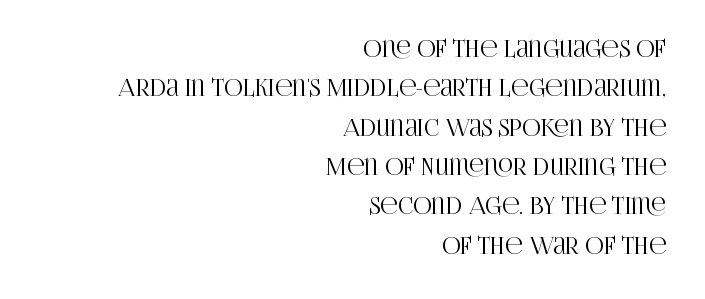
Q: Is the text italic (slanted)? A: No, it is upright.
Q: Is the text underlined? A: No.
Q: How is the paragraph aligned? A: Right-aligned.
Q: Is the spacing between letters normal or unusually wide? A: Normal.
